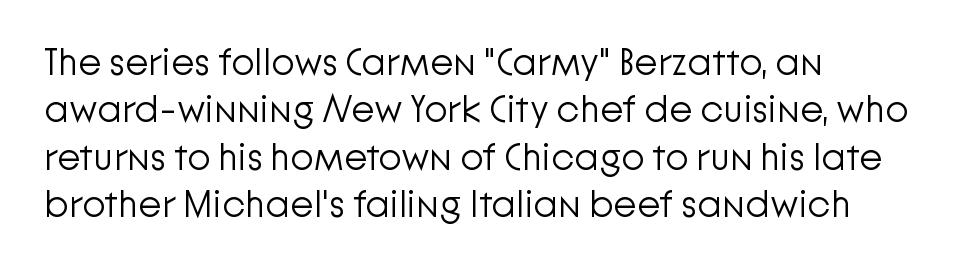
The image shows 38 px light sans-serif type, upright; set left-aligned, normal line spacing (1.25x), normal letter spacing, not underlined; low stroke contrast and a medium x-height.
